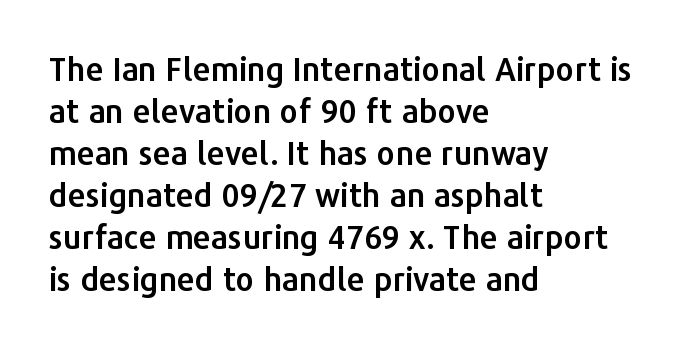
The image shows 32 px sans-serif type, upright; set left-aligned, normal line spacing (1.31x), normal letter spacing, not underlined; low stroke contrast and a medium x-height.
